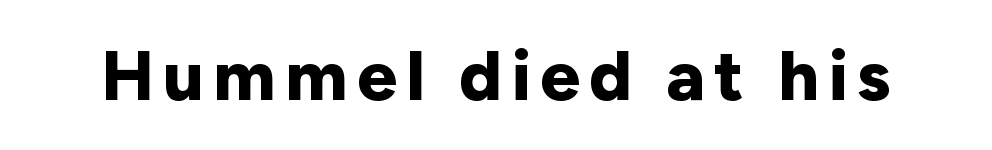
Ascenders rise straight up at ninety degrees. No word sits above an underline. The letters advance in unequal steps, a hallmark of proportional type. This rendering employs a face without finishing strokes, i.e., a sans-serif. These words are printed bold, with thick strokes throughout.
